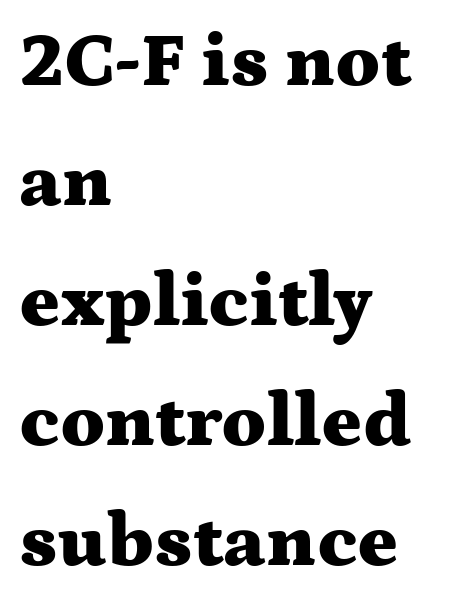
Q: Is the text bold? A: Yes.
Q: Is the text italic (slanted)? A: No, it is upright.
Q: Is the typeface a serif or a sans-serif typeface? A: Serif.
Q: Is the text underlined? A: No.
Q: How is the paragraph aligned? A: Left-aligned.
Q: Is the spacing between letters normal or unusually wide? A: Normal.
Q: Is the spacing between lines tight, normal or loose? A: Normal.
Q: Width (condensed, normal, or wide)? A: Wide.
Q: Stroke contrast? A: Medium.
Q: x-height? A: Medium.
Q: Monospaced? A: No.
